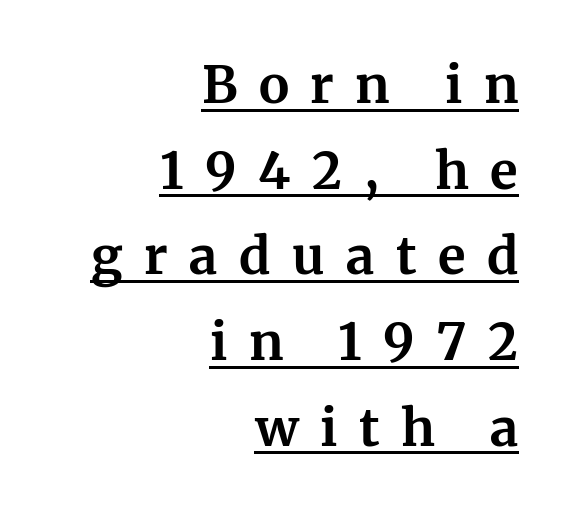
Q: Is the text bold? A: Yes.
Q: Is the text italic (slanted)? A: No, it is upright.
Q: Is the typeface a serif or a sans-serif typeface? A: Serif.
Q: Is the text underlined? A: Yes.
Q: How is the paragraph aligned? A: Right-aligned.
Q: Is the spacing between letters normal or unusually wide? A: Unusually wide.
Q: Is the spacing between lines tight, normal or loose? A: Normal.
Q: Width (condensed, normal, or wide)? A: Normal.
Q: Stroke contrast? A: Medium.
Q: x-height? A: Medium.
Q: Monospaced? A: No.
